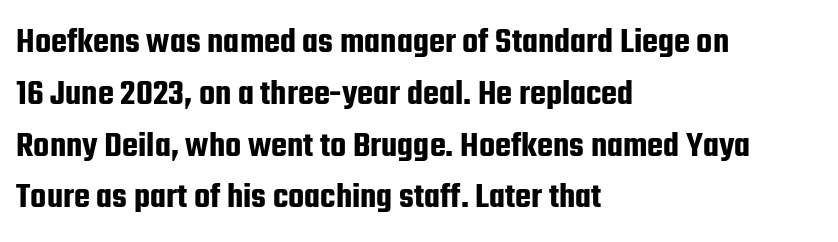
Q: Is the text italic (slanted)? A: No, it is upright.
Q: Is the typeface a serif or a sans-serif typeface? A: Sans-serif.
Q: Is the text underlined? A: No.
Q: How is the paragraph aligned? A: Left-aligned.
Q: Is the spacing between letters normal or unusually wide? A: Normal.
Q: Is the spacing between lines tight, normal or loose? A: Normal.
Q: Width (condensed, normal, or wide)? A: Condensed.
Q: Stroke contrast? A: Low.
Q: x-height? A: Medium.
Q: Monospaced? A: No.
